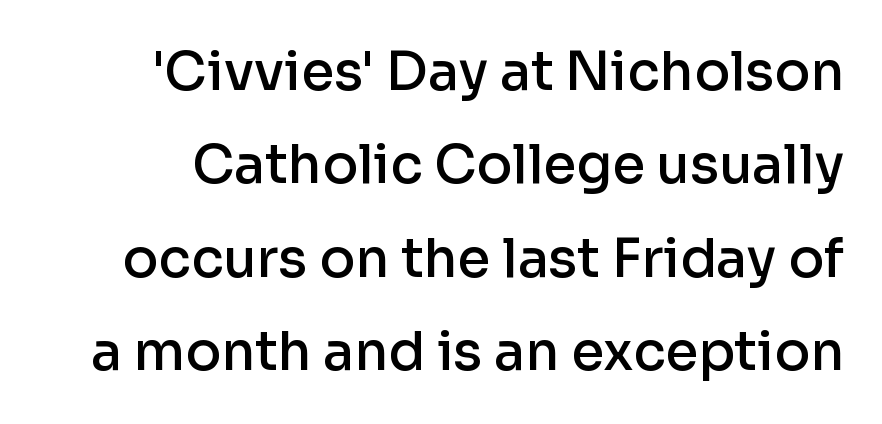
The image shows 53 px semibold sans-serif type, upright; set line spacing 1.76x, normal letter spacing, not underlined; low stroke contrast and a medium x-height.
